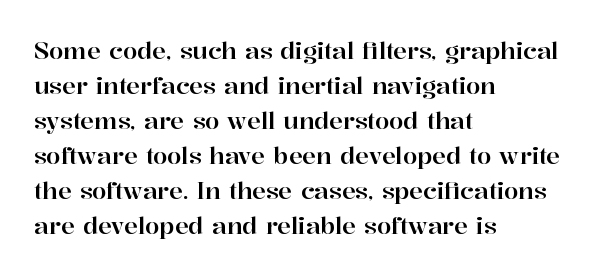
The image shows 23 px text type, upright; set left-aligned, normal line spacing (1.52x), normal letter spacing, not underlined.
